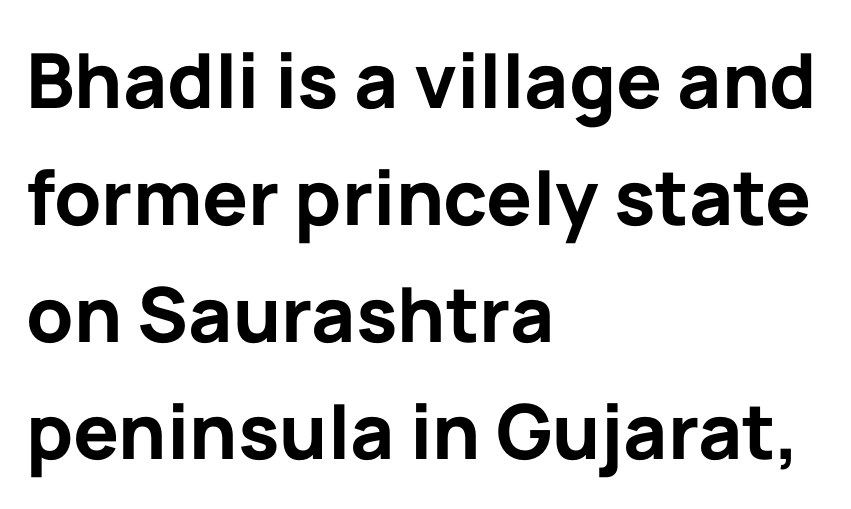
The image shows 76 px bold sans-serif type, upright; set left-aligned, normal line spacing (1.54x), normal letter spacing, not underlined; low stroke contrast and a medium x-height.
